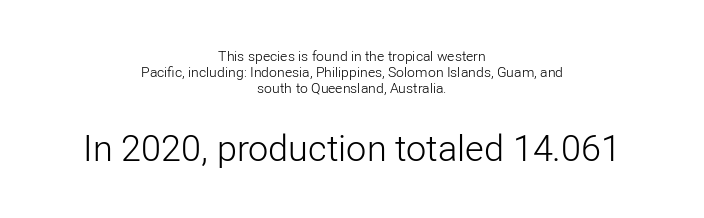
Q: Is the text bold? A: No.
Q: Is the text italic (slanted)? A: No, it is upright.
Q: Is the typeface a serif or a sans-serif typeface? A: Sans-serif.
Q: Is the text underlined? A: No.
Q: How is the paragraph aligned? A: Centered.
Q: Is the spacing between letters normal or unusually wide? A: Normal.
Q: Is the spacing between lines tight, normal or loose? A: Tight.
Q: Which block of text is set in a larger size, the first (top) or the second (bottom)? A: The second (bottom) one.
Q: Width (condensed, normal, or wide)? A: Normal.
Q: Stroke contrast? A: Low.
Q: x-height? A: Medium.
Q: Monospaced? A: No.
